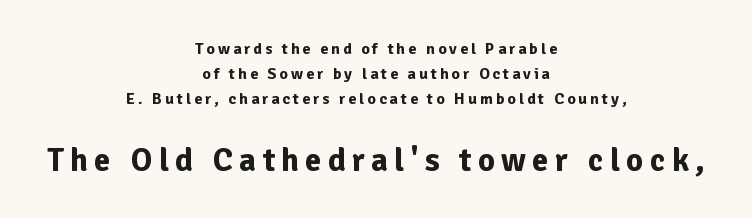
The more generous point size was reserved for the lower chunk. Does the leading feel generous? No, just average. Heavy-handed strokes throughout: this text is bold. The compositor balanced each line on the midline.
